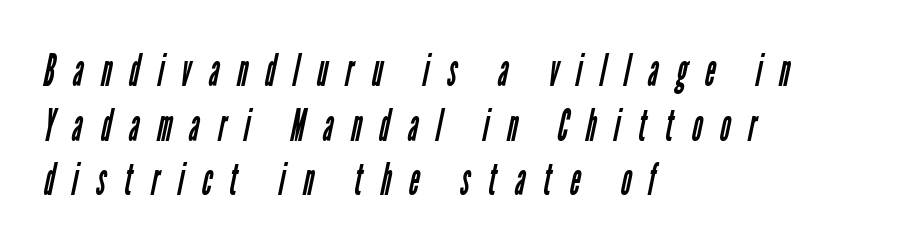
The image shows 44 px regular-weight, condensed sans-serif type; set left-aligned, line spacing 1.24x, unusually wide letter spacing (+0.41 em), not underlined; low stroke contrast and a medium x-height.
